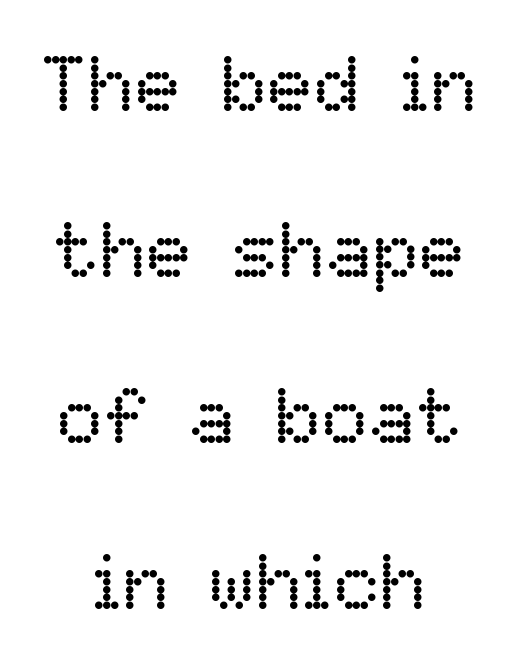
The passage is arranged like a title page — every line centered. Each word holds together tightly as a unit, with standard inter-letter gaps. The typeface has the unassuming heft of standard copy or less. The font's upright variant was chosen for this text.
